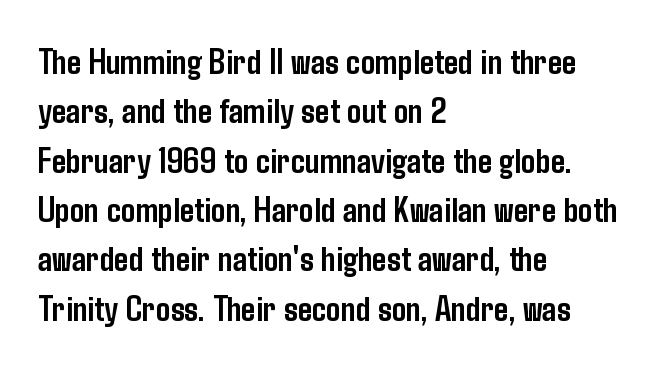
The image shows 36 px semibold, condensed sans-serif type, upright; set left-aligned, normal line spacing (1.37x), normal letter spacing, not underlined; low stroke contrast and a medium x-height.
